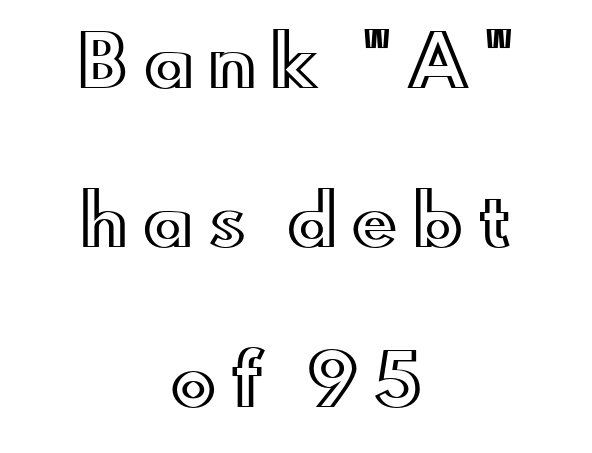
Q: Is the text italic (slanted)? A: No, it is upright.
Q: Is the text underlined? A: No.
Q: How is the paragraph aligned? A: Centered.
Q: Is the spacing between letters normal or unusually wide? A: Unusually wide.
Q: Is the spacing between lines tight, normal or loose? A: Loose.
Q: Width (condensed, normal, or wide)? A: Wide.
Q: x-height? A: Small.
Q: Monospaced? A: No.
